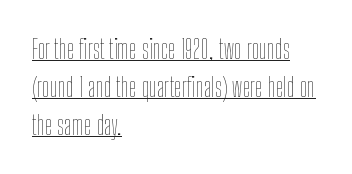
If you drew a ruler down the left edge, every line would touch it. A typesetter would call this zero additional tracking. The passage shown is not bold in any degree. Caption: lettering with a line underneath. Does the leading feel generous? No, just average. Do the letters lean? They stand straight.
